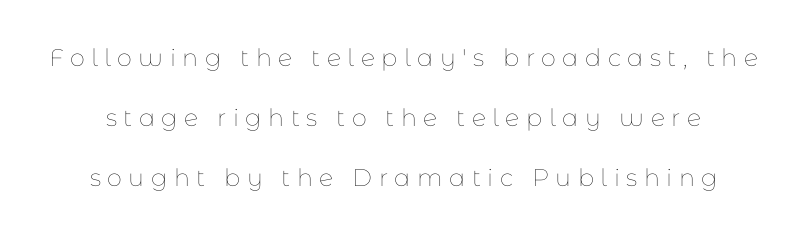
{"italic": "no", "bold": "no", "underline": "no", "line_spacing": "loose", "line_spacing_ratio": 2.49, "letter_spacing": "wide", "letter_spacing_em": 0.27, "glyph_px": 24}
